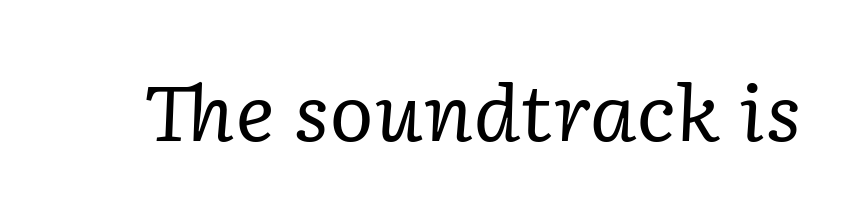
{"serif": "yes", "italic": "yes", "lean": "right", "slant_degrees": 2, "bold": "no", "weight": "regular", "width": "normal", "stroke_contrast": "low", "x_height": "medium", "monospaced": "no", "underline": "no", "letter_spacing": "normal", "letter_spacing_em": 0.0, "glyph_px": 76}
